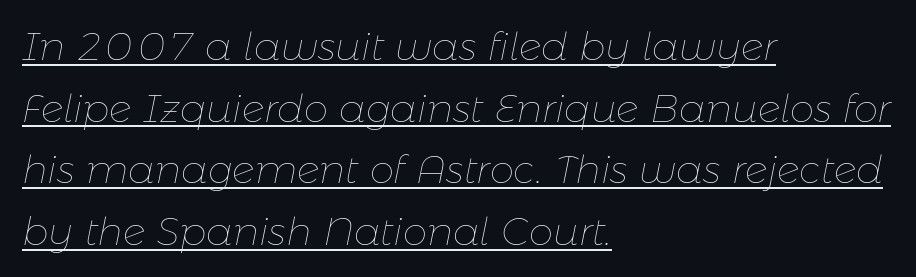
Q: Is the text bold? A: No.
Q: Is the text italic (slanted)? A: Yes, it leans right by about 11 degrees.
Q: Is the text underlined? A: Yes.
Q: How is the paragraph aligned? A: Left-aligned.
Q: Is the spacing between letters normal or unusually wide? A: Normal.
Q: Is the spacing between lines tight, normal or loose? A: Normal.
Q: Width (condensed, normal, or wide)? A: Normal.
Q: Stroke contrast? A: Low.
Q: x-height? A: Medium.
Q: Monospaced? A: No.
